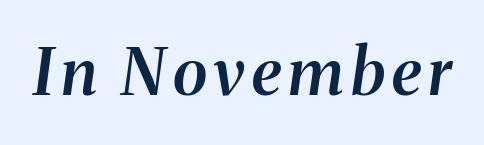
The designer went with a serif here, giving each stem small feet. Bare-footed words on every line. This is moderately heavy type, rendered in semibold. The text carries the slant typical of an italic or oblique font. The letters advance in unequal steps, a hallmark of proportional type.
